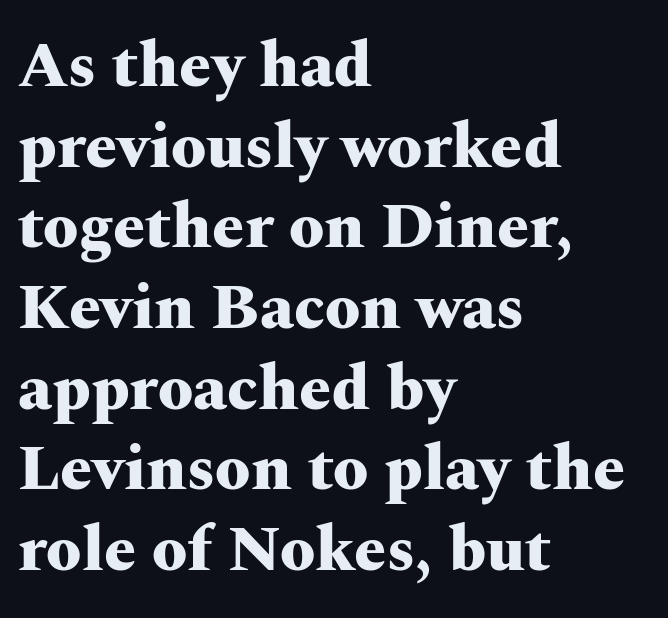
{"serif": "yes", "italic": "no", "bold": "yes", "weight": "heavy", "width": "wide", "stroke_contrast": "medium", "x_height": "medium", "monospaced": "no", "underline": "no", "align": "left", "line_spacing": "normal", "line_spacing_ratio": 1.26, "letter_spacing": "normal", "letter_spacing_em": 0.0, "glyph_px": 64}
